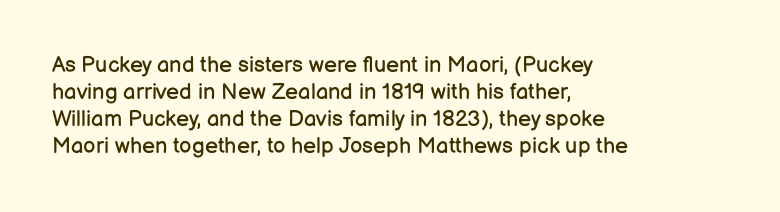
{"italic": "no", "bold": "no", "underline": "no", "align": "left", "line_spacing_ratio": 1.22, "letter_spacing": "normal", "letter_spacing_em": 0.0, "glyph_px": 22}
